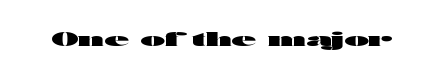
{"italic": "no", "bold": "yes", "underline": "no", "letter_spacing": "normal", "letter_spacing_em": 0.0, "glyph_px": 20}
